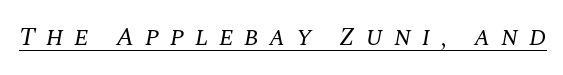
This rendering features underlined lettering. The lettering tilts uniformly, giving the passage an italic look. Substantial extra tracking has been applied to these lines. Is the stroke heavy? The answer is a plain regular-or-lighter.
